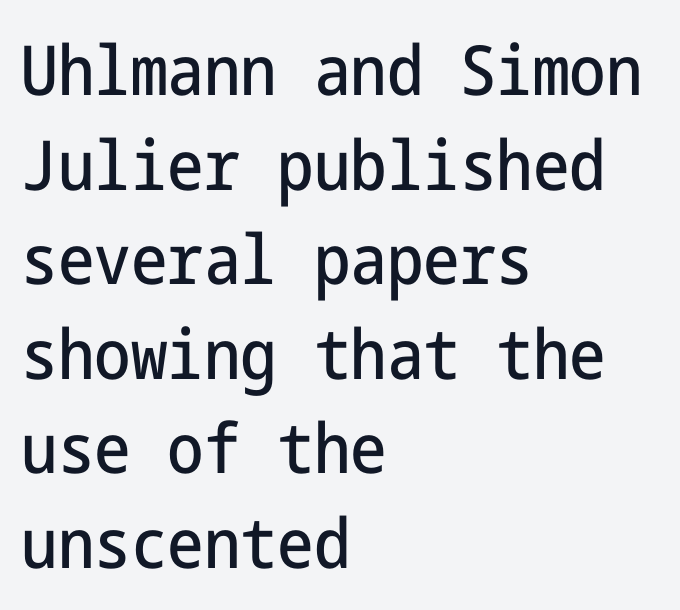
Q: Is the text italic (slanted)? A: No, it is upright.
Q: Is the typeface a serif or a sans-serif typeface? A: Sans-serif.
Q: Is the text underlined? A: No.
Q: How is the paragraph aligned? A: Left-aligned.
Q: Is the spacing between letters normal or unusually wide? A: Normal.
Q: Is the spacing between lines tight, normal or loose? A: Normal.
Q: Width (condensed, normal, or wide)? A: Condensed.
Q: Stroke contrast? A: Low.
Q: x-height? A: Medium.
